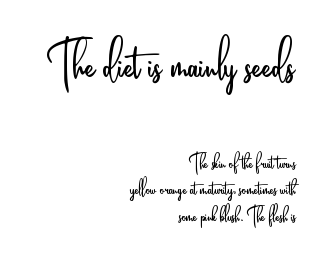
Q: Is the text bold? A: No.
Q: Is the typeface a serif or a sans-serif typeface? A: Sans-serif.
Q: Is the text underlined? A: No.
Q: How is the paragraph aligned? A: Right-aligned.
Q: Is the spacing between letters normal or unusually wide? A: Normal.
Q: Is the spacing between lines tight, normal or loose? A: Tight.
Q: Which block of text is set in a larger size, the first (top) or the second (bottom)? A: The first (top) one.
Q: Width (condensed, normal, or wide)? A: Condensed.
Q: Stroke contrast? A: Low.
Q: x-height? A: Small.
Q: Monospaced? A: No.
